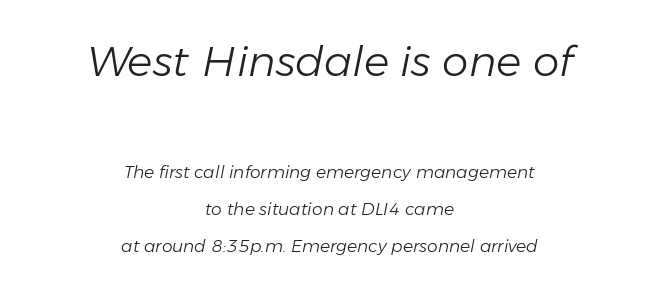
The glyphs are unaccompanied by any horizontal stroke below them. The rendering uses natural spacing where letterforms have individual widths. In terms of posture, this sample is oblique. Does the copy run flush right? No — it is centered line by line. Inter-character spacing is left at the font's built-in metrics.
